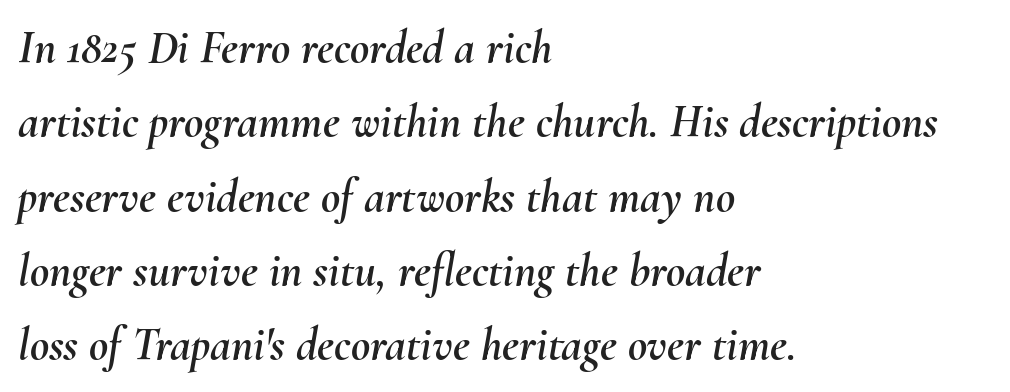
Regarding leading, the lines here are spaced in the standard way. You could not count columns in this text — the font is proportionally spaced. The passage shown leans; its letterforms are oblique. These lines keep a tight, regular rhythm from letter to letter.
